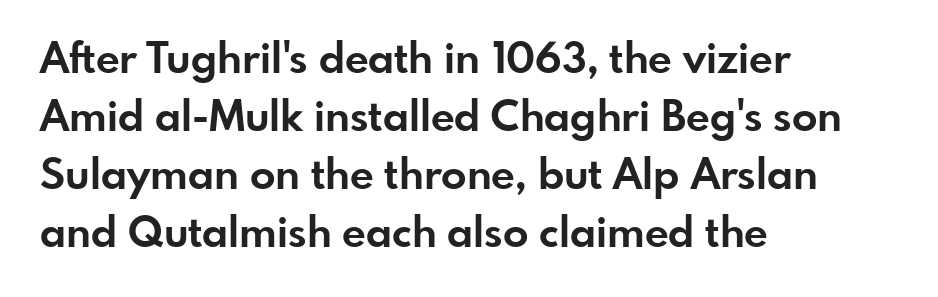
The image shows 42 px bold sans-serif type, upright; set left-aligned, normal line spacing (1.38x), normal letter spacing, not underlined; low stroke contrast and a small x-height.
